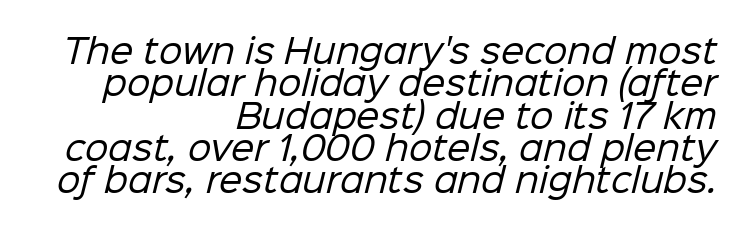
A sans-serif font was chosen for this passage. Proportional: the letters do not fall into vertical columns. Nothing unusual about the tracking: characters are spaced as the font intends. The designer dialed line spacing down below the default.
